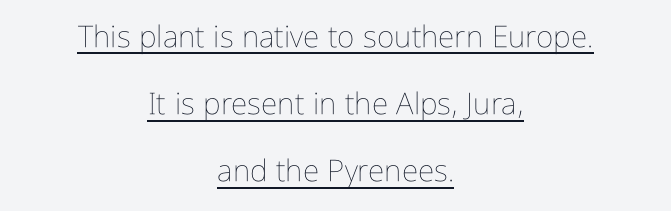
When letters stand straight like this, we call the style roman or upright. Spacing verdict: proportional, widths tailored to each character. The letters look calm and open, with moderate or lighter stems. Tracking value appears to be zero — textbook default spacing.
